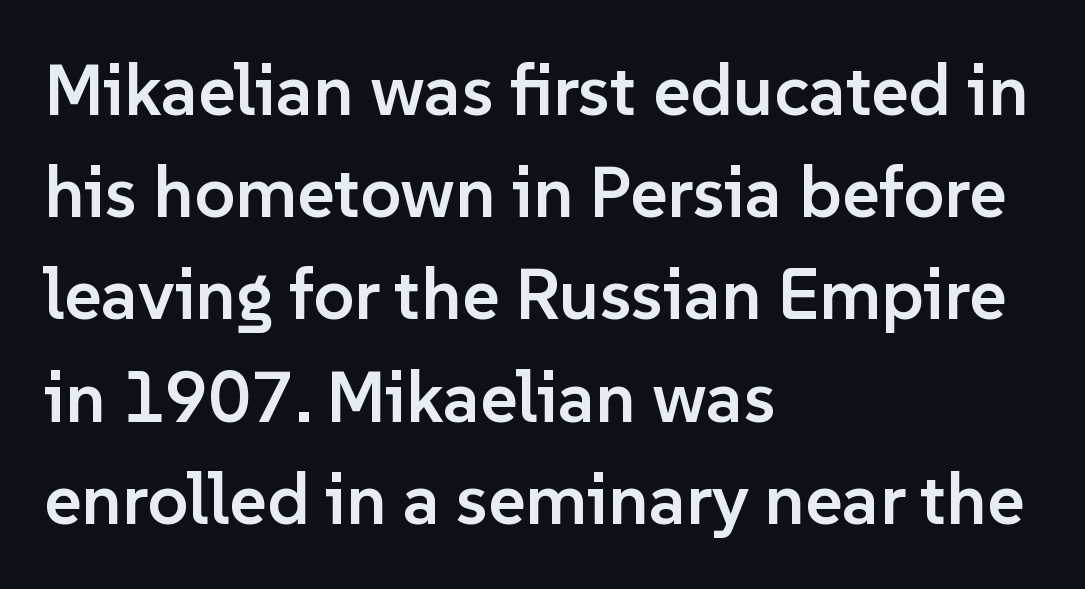
Q: Is the text bold? A: Semi-bold.
Q: Is the text italic (slanted)? A: No, it is upright.
Q: Is the typeface a serif or a sans-serif typeface? A: Sans-serif.
Q: Is the text underlined? A: No.
Q: How is the paragraph aligned? A: Left-aligned.
Q: Is the spacing between letters normal or unusually wide? A: Normal.
Q: Is the spacing between lines tight, normal or loose? A: Normal.
Q: Width (condensed, normal, or wide)? A: Normal.
Q: Stroke contrast? A: Low.
Q: x-height? A: Medium.
Q: Monospaced? A: No.
